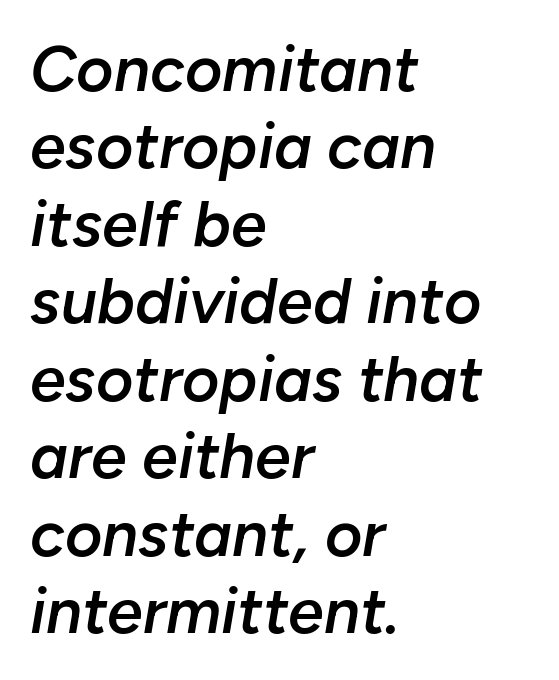
The specimen reads as italic at a glance. Stems and bowls a touch heavier than normal — semibold. Lines of text with bare space underneath. Here the designer chose a conventional face with non-uniform glyph widths. Casual observation: everything's shoved over to the left.
